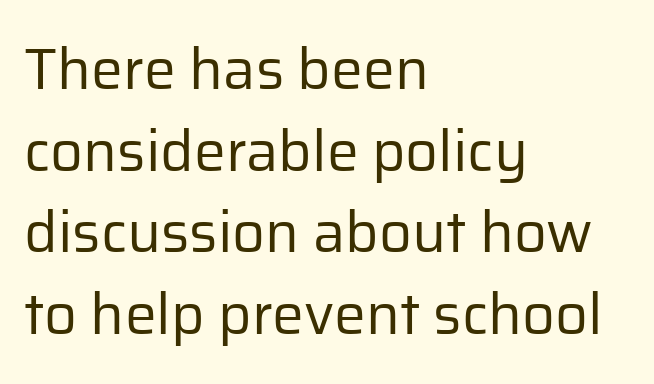
{"serif": "no", "italic": "no", "bold": "no", "weight": "regular", "width": "normal", "stroke_contrast": "low", "x_height": "medium", "monospaced": "no", "underline": "no", "align": "left", "line_spacing": "normal", "line_spacing_ratio": 1.43, "letter_spacing": "normal", "letter_spacing_em": 0.0, "glyph_px": 57}
